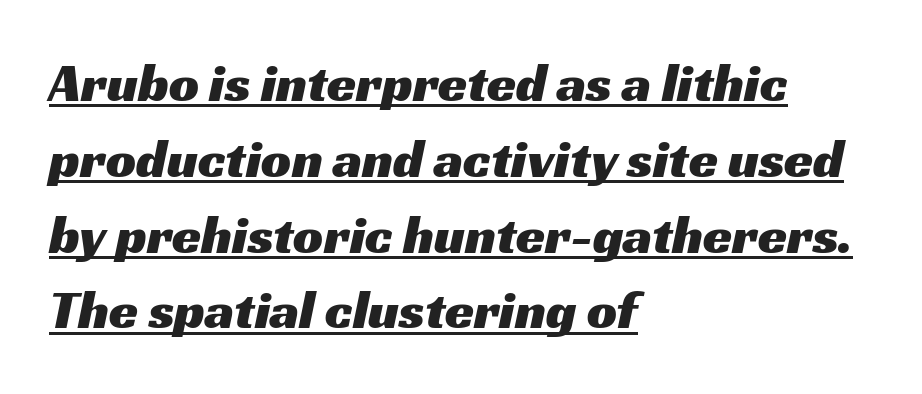
The passage shown is underscored from start to finish. The letterforms sit shoulder to shoulder at normal distance. Varying glyph widths throughout — classic text-font behaviour. Summary of vertical rhythm: regular, with standard interline spacing.
